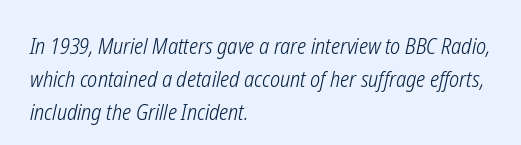
Caption: multi-line text, flush left, ragged right. The rendering uses a moderate line-height, typical for paragraphs. This reads as an unemphasized weight, regular at the heaviest. Designer's note — italics engaged. Letters rest on an invisible, unmarked baseline.
